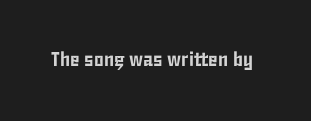
{"italic": "no", "underline": "no", "letter_spacing": "normal", "letter_spacing_em": 0.0, "glyph_px": 20}
